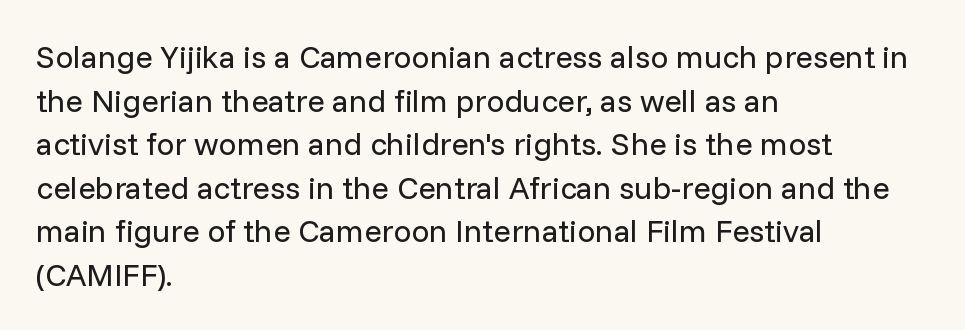
{"serif": "no", "italic": "no", "bold": "no", "weight": "regular", "width": "normal", "stroke_contrast": "low", "x_height": "medium", "monospaced": "no", "underline": "no", "align": "left", "line_spacing": "normal", "line_spacing_ratio": 1.36, "letter_spacing": "normal", "letter_spacing_em": 0.0, "glyph_px": 32}
